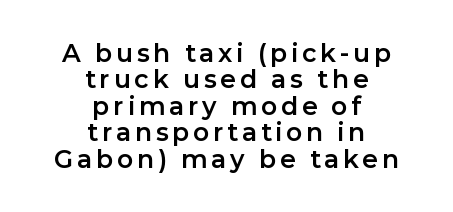
The image shows 25 px text type, upright; set centered, tight line spacing (1.06x), not underlined.
